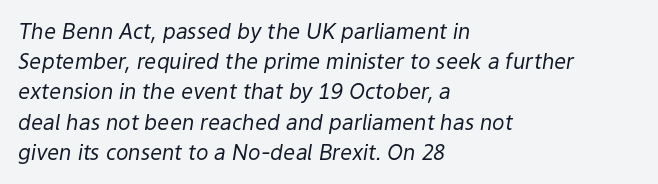
The image shows 21 px text type, italic (leaning right); set left-aligned, normal line spacing (1.44x), normal letter spacing, not underlined.
